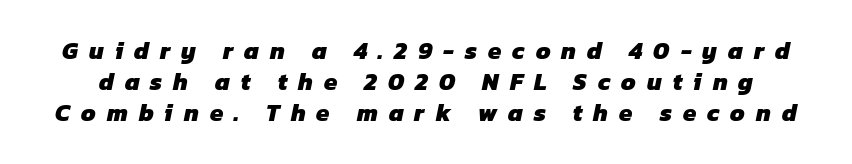
Q: Is the text bold? A: Yes.
Q: Is the text underlined? A: No.
Q: Is the spacing between letters normal or unusually wide? A: Unusually wide.
Q: Is the spacing between lines tight, normal or loose? A: Normal.
